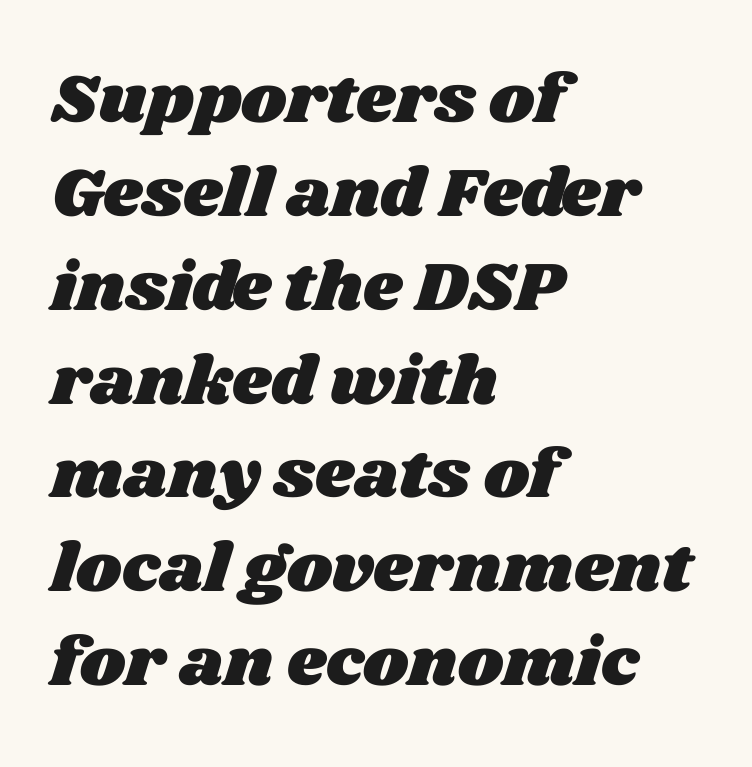
{"width": "wide", "stroke_contrast": "medium", "x_height": "large", "monospaced": "no", "underline": "no", "align": "left", "line_spacing": "normal", "line_spacing_ratio": 1.36, "letter_spacing": "normal", "letter_spacing_em": 0.0, "glyph_px": 69}
